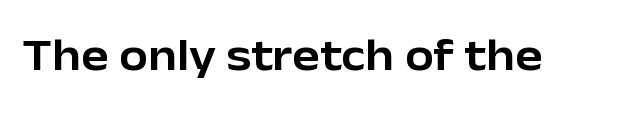
{"serif": "no", "italic": "no", "width": "normal", "stroke_contrast": "low", "x_height": "medium", "monospaced": "no", "underline": "no", "letter_spacing": "normal", "letter_spacing_em": 0.0, "glyph_px": 46}
